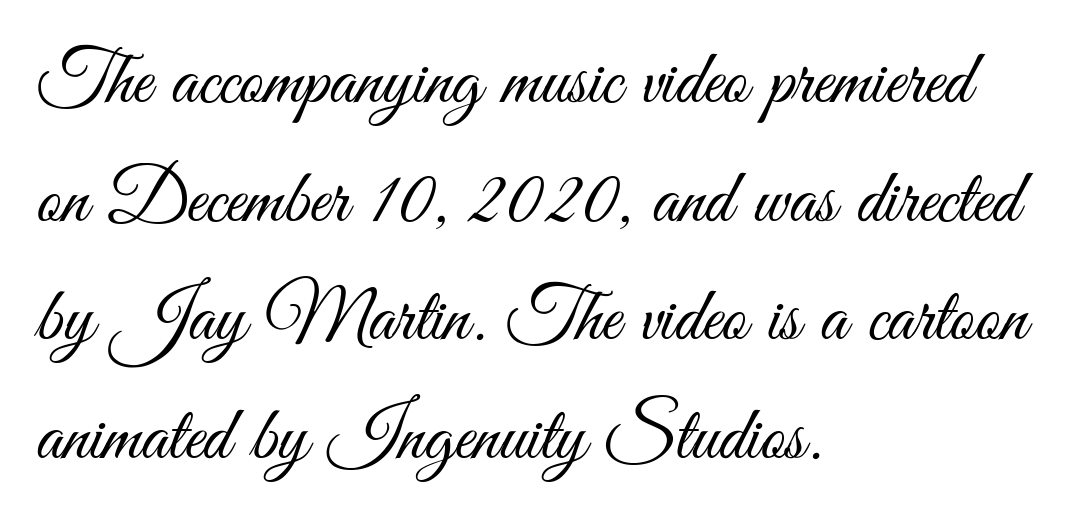
The image shows 77 px light, condensed sans-serif type; set left-aligned, normal line spacing (1.54x), normal letter spacing, not underlined; medium stroke contrast and a small x-height.
